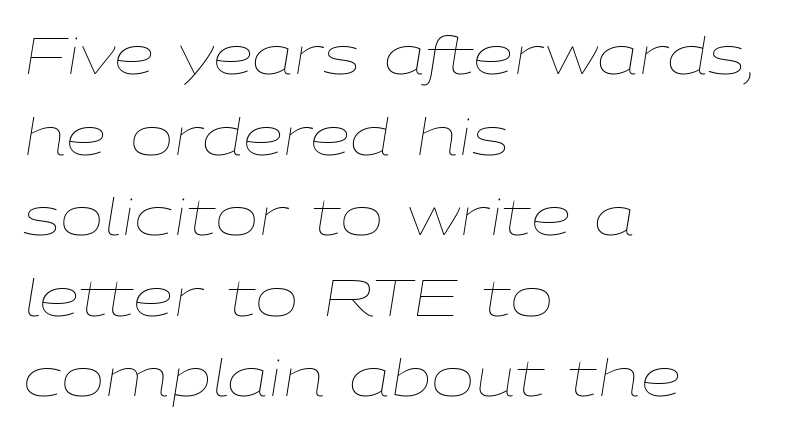
Q: Is the text bold? A: No.
Q: Is the text italic (slanted)? A: Yes, it leans right by about 9 degrees.
Q: Is the text underlined? A: No.
Q: How is the paragraph aligned? A: Left-aligned.
Q: Is the spacing between letters normal or unusually wide? A: Normal.
Q: Is the spacing between lines tight, normal or loose? A: Normal.
Q: Width (condensed, normal, or wide)? A: Wide.
Q: Stroke contrast? A: Low.
Q: x-height? A: Medium.
Q: Monospaced? A: No.
